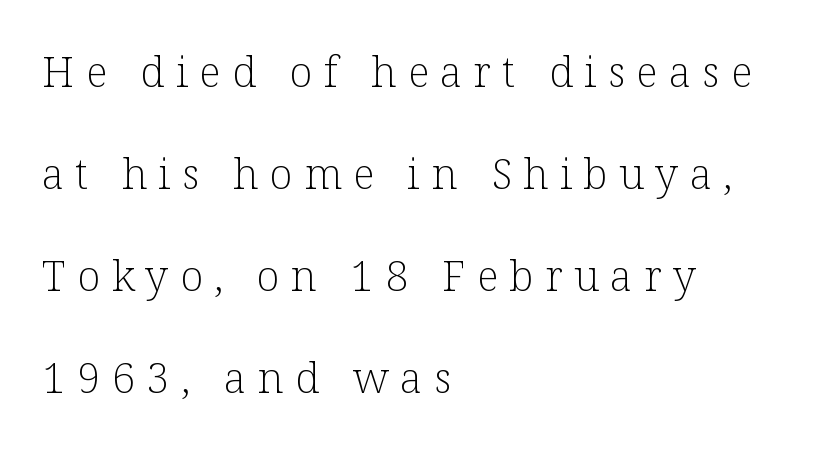
This sample uses a serif face. The face used here is proportionally spaced, like ordinary book or web type. Rule under the text: the space is simply empty. The leading is generous, giving the passage an open texture. Notice how the stems are strictly vertical — no italics here.
